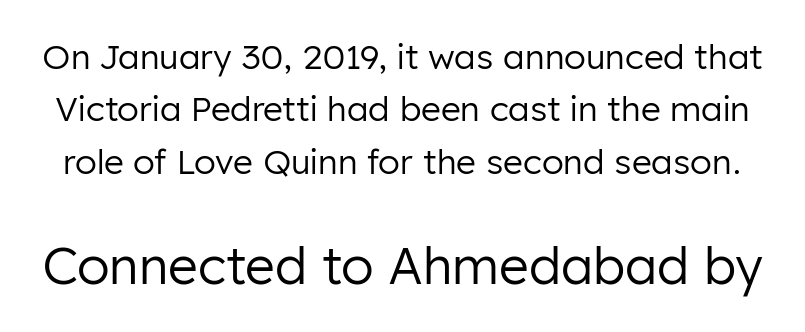
The image shows 51 px regular-weight sans-serif type, upright; set normal line spacing (1.54x), normal letter spacing, not underlined; the second (bottom) block is 1.5x larger; low stroke contrast and a medium x-height.
